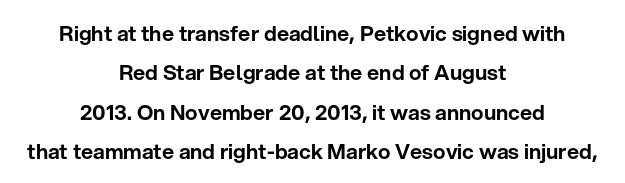
Q: Is the text italic (slanted)? A: No, it is upright.
Q: Is the text underlined? A: No.
Q: How is the paragraph aligned? A: Centered.
Q: Is the spacing between letters normal or unusually wide? A: Normal.
